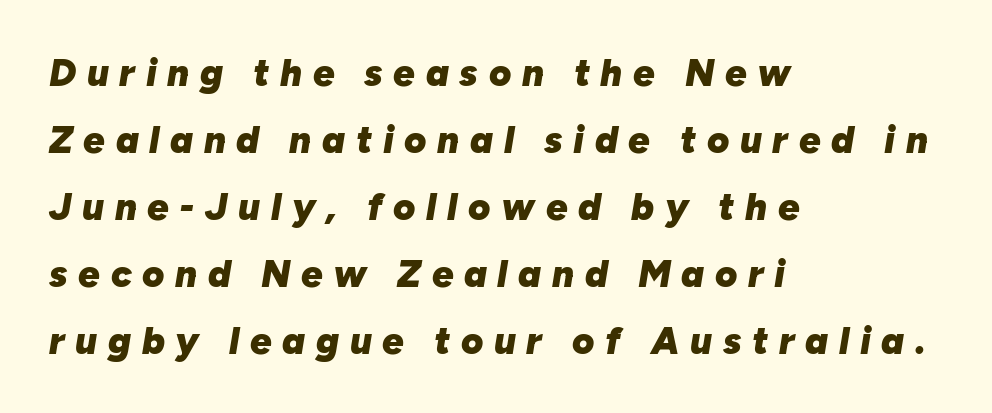
The image shows 38 px heavy type, italic (leaning right); set left-aligned, line spacing 1.76x, unusually wide letter spacing (+0.28 em), not underlined; low stroke contrast and a medium x-height.
